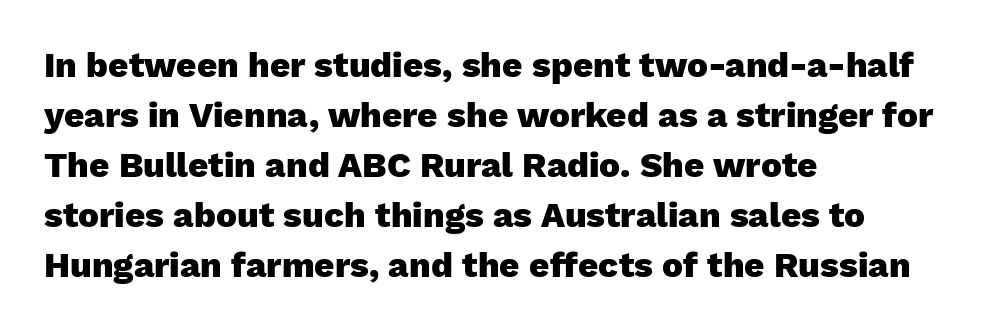
The baseline area is clear. The passage shown is typed in a proportional face where columns would drift. Compared with a centered layout, this one pins lines to the left instead. Leading: standard.
